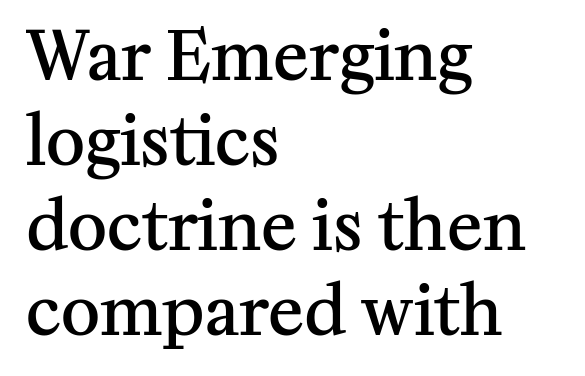
{"serif": "yes", "italic": "no", "bold": "semi", "weight": "semibold", "width": "normal", "stroke_contrast": "medium", "x_height": "medium", "monospaced": "no", "underline": "no", "align": "left", "line_spacing": "normal", "line_spacing_ratio": 1.27, "letter_spacing": "normal", "letter_spacing_em": 0.0, "glyph_px": 67}
